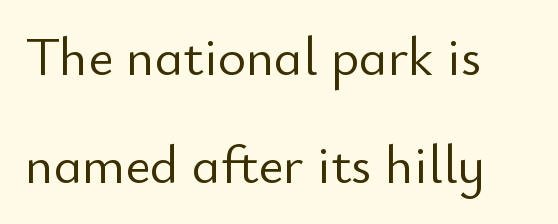
The image shows 54 px light sans-serif type, upright; set left-aligned, loose line spacing (2.0x), normal letter spacing, not underlined; low stroke contrast and a small x-height.
